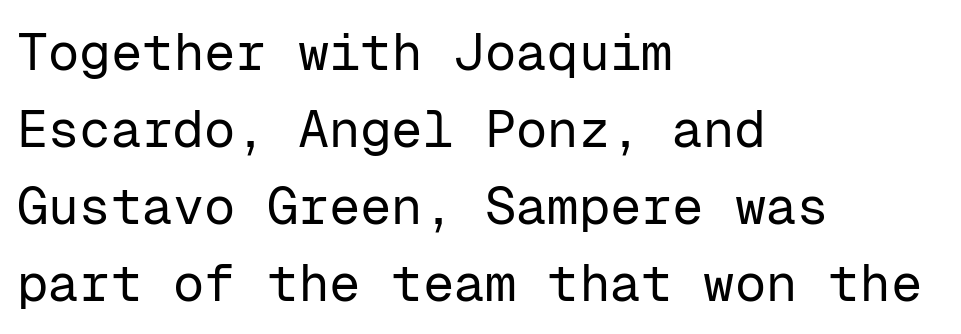
{"serif": "no", "italic": "no", "bold": "no", "weight": "regular", "width": "normal", "stroke_contrast": "low", "x_height": "medium", "monospaced": "yes", "underline": "no", "align": "left", "line_spacing": "normal", "line_spacing_ratio": 1.48, "letter_spacing": "normal", "letter_spacing_em": 0.0, "glyph_px": 52}
